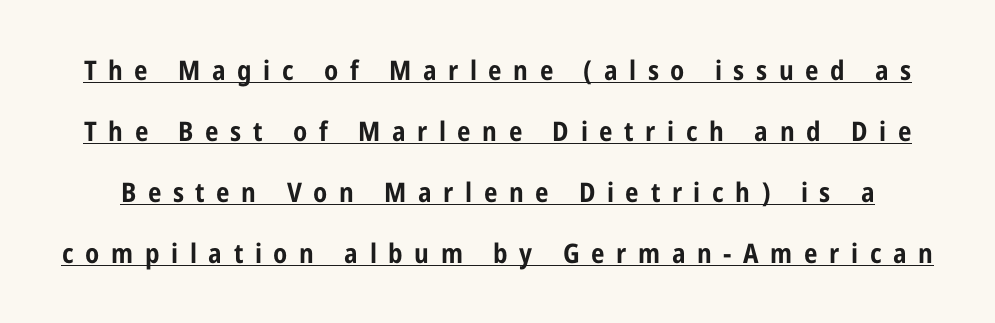
Heavy-handed strokes throughout: this text is bold. The lettering stays uniformly vertical, giving the passage a roman look. Is there an underline? Yes — a line sits under the letters. Students, note that the glyphs here are deliberately spaced far apart. Rows of type keep a wide berth in the vertical direction.
